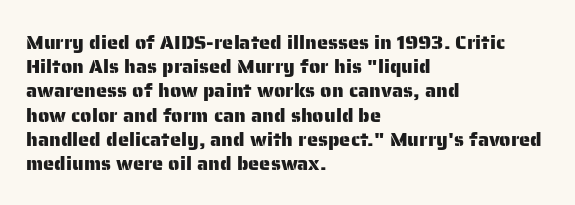
If you drew a line through each stem, it would be perfectly vertical. The line texture is even and compact thanks to regular tracking. Which margin do the lines hug? The left one — the right edge is uneven. Letters rest on an invisible, unmarked baseline.
